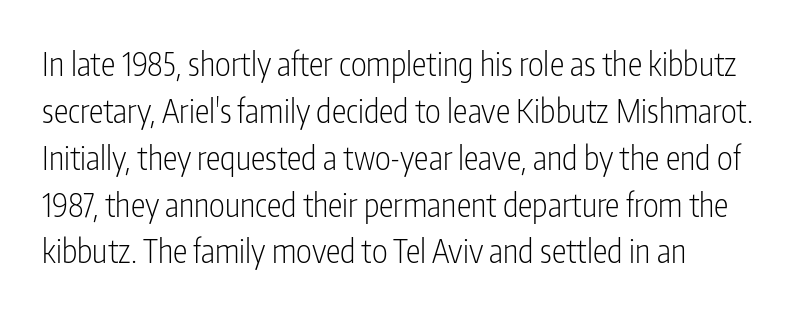
Q: Is the text bold? A: No.
Q: Is the text italic (slanted)? A: No, it is upright.
Q: Is the typeface a serif or a sans-serif typeface? A: Sans-serif.
Q: Is the text underlined? A: No.
Q: How is the paragraph aligned? A: Left-aligned.
Q: Is the spacing between letters normal or unusually wide? A: Normal.
Q: Is the spacing between lines tight, normal or loose? A: Normal.
Q: Width (condensed, normal, or wide)? A: Condensed.
Q: Stroke contrast? A: Low.
Q: x-height? A: Medium.
Q: Monospaced? A: No.
